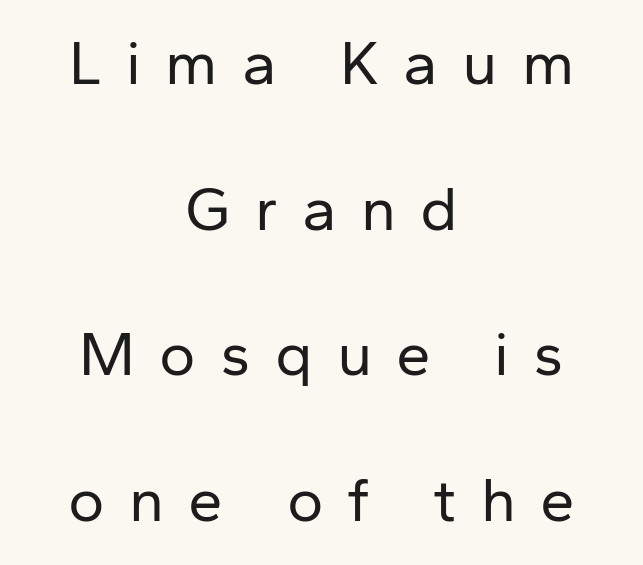
The image shows 62 px regular-weight sans-serif type, upright; set centered, loose line spacing (2.35x), unusually wide letter spacing (+0.39 em), not underlined; low stroke contrast and a medium x-height.
